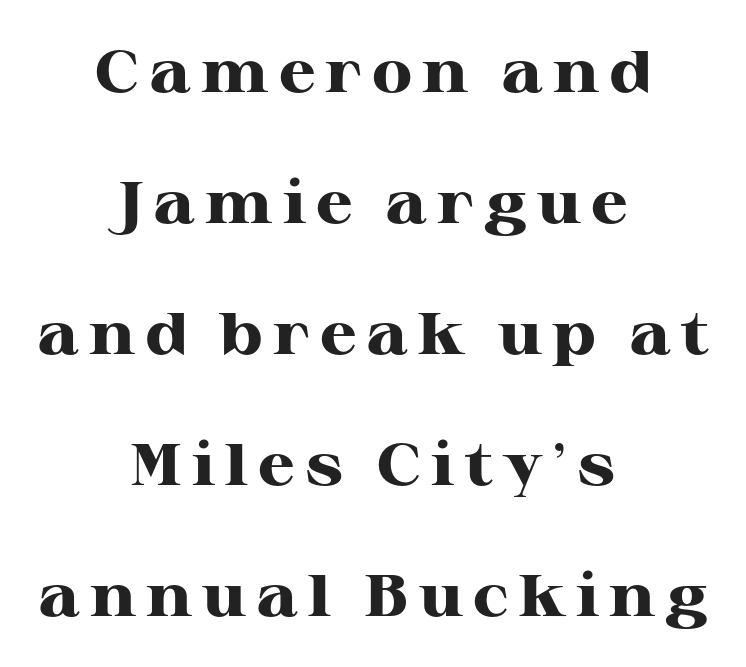
Q: Is the text bold? A: Yes.
Q: Is the text italic (slanted)? A: No, it is upright.
Q: Is the typeface a serif or a sans-serif typeface? A: Serif.
Q: Is the text underlined? A: No.
Q: How is the paragraph aligned? A: Centered.
Q: Is the spacing between lines tight, normal or loose? A: Loose.
Q: Width (condensed, normal, or wide)? A: Wide.
Q: Stroke contrast? A: High.
Q: x-height? A: Medium.
Q: Monospaced? A: No.
